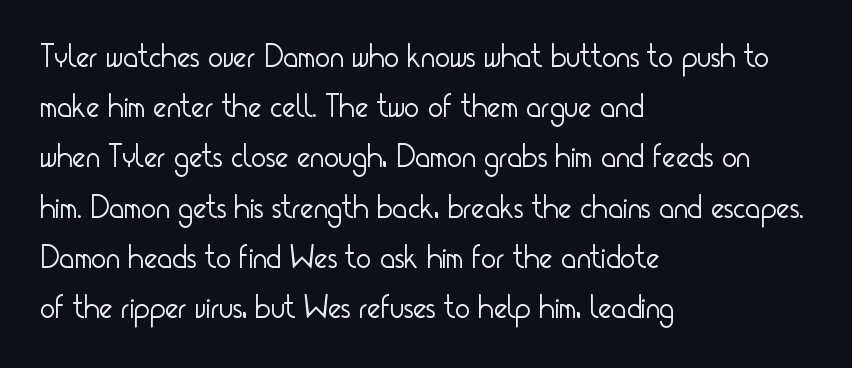
Do the characters align in a grid? No, the font is proportional. The letterforms sit at book weight or below. Font category for this specimen: sans-serif. Glyph-to-glyph distance matches everyday printed text. Casual observation: everything's shoved over to the left.
